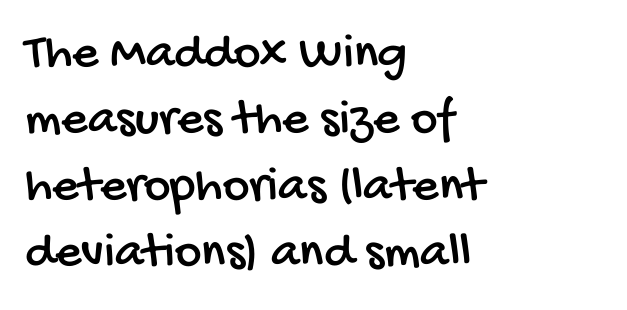
{"serif": "no", "width": "condensed", "stroke_contrast": "low", "x_height": "large", "monospaced": "no", "underline": "no", "align": "left", "line_spacing": "normal", "line_spacing_ratio": 1.3, "letter_spacing": "normal", "letter_spacing_em": 0.0, "glyph_px": 51}
